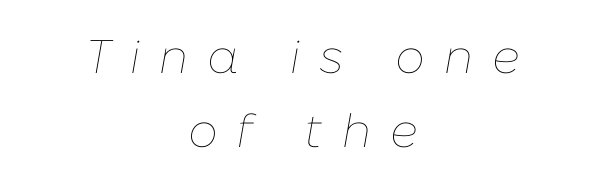
Q: Is the text bold? A: No.
Q: Is the text italic (slanted)? A: Yes, it leans right by about 10 degrees.
Q: Is the text underlined? A: No.
Q: How is the paragraph aligned? A: Centered.
Q: Is the spacing between letters normal or unusually wide? A: Unusually wide.
Q: Is the spacing between lines tight, normal or loose? A: Normal.
Q: Width (condensed, normal, or wide)? A: Normal.
Q: Stroke contrast? A: Low.
Q: x-height? A: Medium.
Q: Monospaced? A: No.
